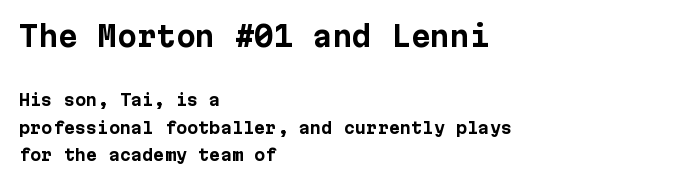
The image shows 28 px bold sans-serif type, upright; set left-aligned, line spacing 1.73x, normal letter spacing, not underlined; the first (top) block is 1.75x larger; low stroke contrast and a medium x-height.
